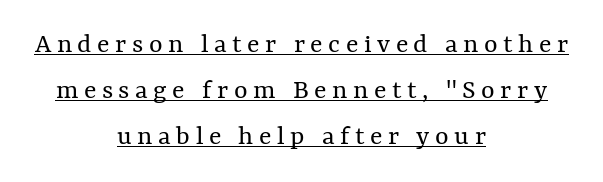
Q: Is the text bold? A: No.
Q: Is the text italic (slanted)? A: No, it is upright.
Q: Is the text underlined? A: Yes.
Q: How is the paragraph aligned? A: Centered.
Q: Is the spacing between lines tight, normal or loose? A: Normal.
Q: Width (condensed, normal, or wide)? A: Normal.
Q: Stroke contrast? A: Medium.
Q: x-height? A: Medium.
Q: Monospaced? A: No.
